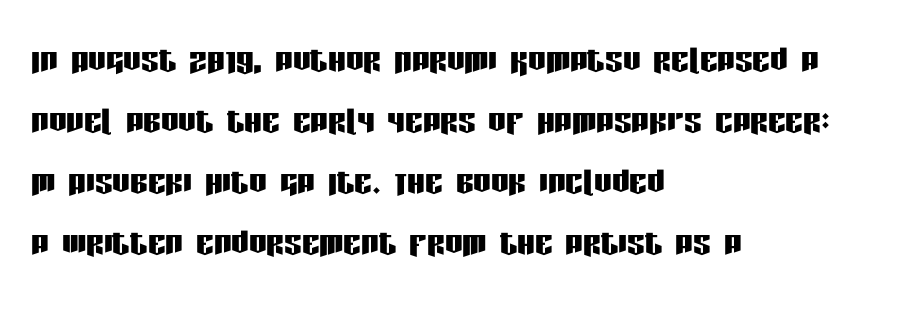
Q: Is the text italic (slanted)? A: No, it is upright.
Q: Is the typeface a serif or a sans-serif typeface? A: Sans-serif.
Q: Is the text underlined? A: No.
Q: How is the paragraph aligned? A: Left-aligned.
Q: Is the spacing between letters normal or unusually wide? A: Normal.
Q: Is the spacing between lines tight, normal or loose? A: Normal.
Q: Width (condensed, normal, or wide)? A: Condensed.
Q: Stroke contrast? A: Low.
Q: x-height? A: Large.
Q: Monospaced? A: No.
